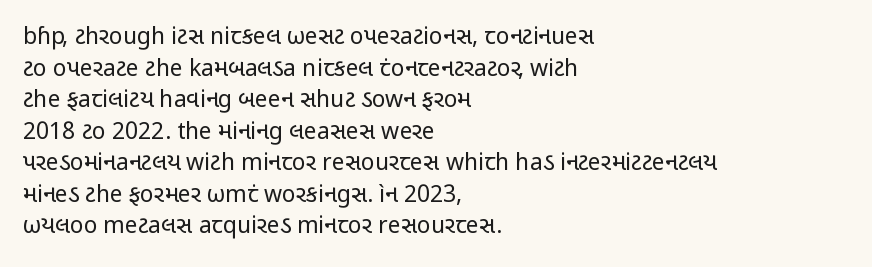
The strokes are not fattened; the text isn't bold. Beneath every word, the page is bare. Every row of glyphs begins at an identical x-position on the left. In terms of posture, this sample is upright.
